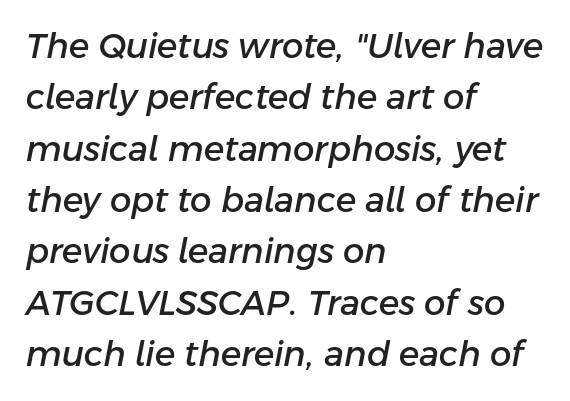
Varying glyph widths throughout — classic text-font behaviour. Does the leading feel generous? No, just average. Compared with a centered layout, this one pins lines to the left instead. An italicized treatment has been applied to the whole sample. Anything drawn beneath the words? Only blank space.
